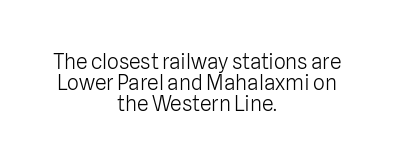
{"italic": "no", "bold": "no", "underline": "no", "align": "center", "line_spacing": "tight", "line_spacing_ratio": 1.01, "letter_spacing": "normal", "letter_spacing_em": 0.0, "glyph_px": 21}
